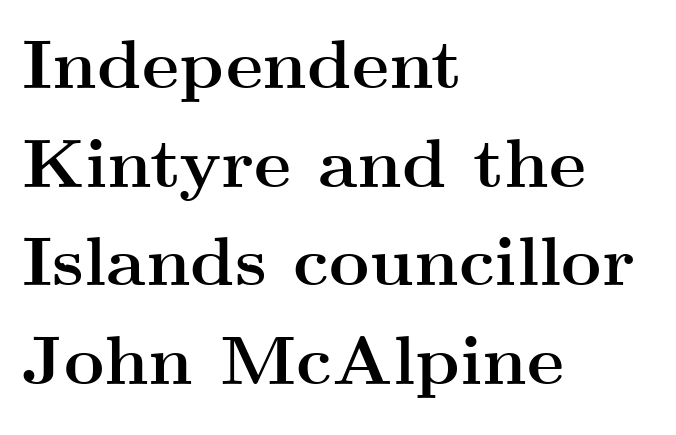
Q: Is the text bold? A: Yes.
Q: Is the text italic (slanted)? A: No, it is upright.
Q: Is the typeface a serif or a sans-serif typeface? A: Serif.
Q: Is the text underlined? A: No.
Q: How is the paragraph aligned? A: Left-aligned.
Q: Is the spacing between letters normal or unusually wide? A: Normal.
Q: Is the spacing between lines tight, normal or loose? A: Normal.
Q: Width (condensed, normal, or wide)? A: Wide.
Q: Stroke contrast? A: Medium.
Q: x-height? A: Small.
Q: Monospaced? A: No.
